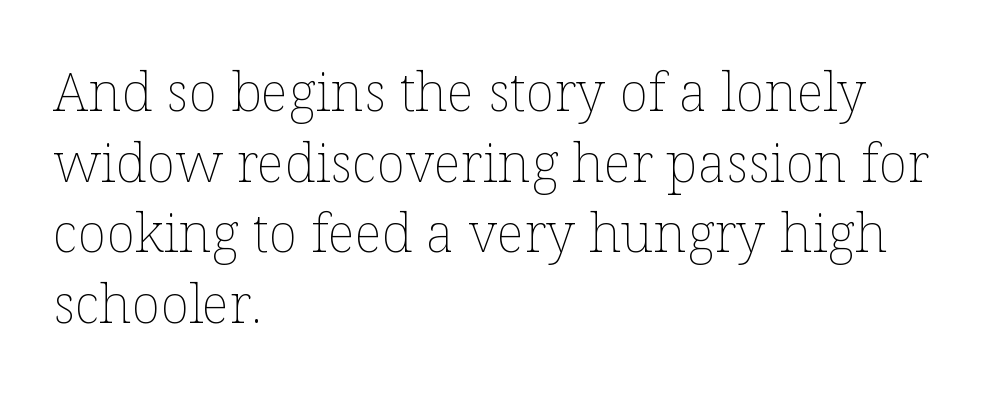
Honestly, there is no underline to notice here at all. On a weight scale, this lands at 450 or below. Compared with a centered layout, this one pins lines to the left instead. Quick note: not italic, upright. These lines are rendered in a variable-pitch font. Summary of vertical rhythm: regular, with standard interline spacing.
